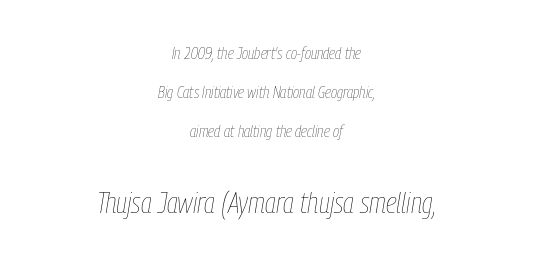
There's an unmistakable incline to the writing here. If you squint, the bottom block still reads clearly — it's the larger of the two. Heaviness? Minimal to ordinary, like unemphasized prose. Each line is balanced around a shared central axis.
